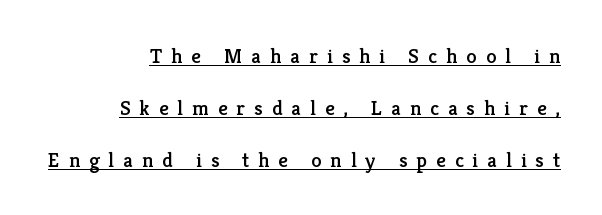
Q: Is the text italic (slanted)? A: No, it is upright.
Q: Is the text underlined? A: Yes.
Q: How is the paragraph aligned? A: Right-aligned.
Q: Is the spacing between letters normal or unusually wide? A: Unusually wide.
Q: Is the spacing between lines tight, normal or loose? A: Loose.
